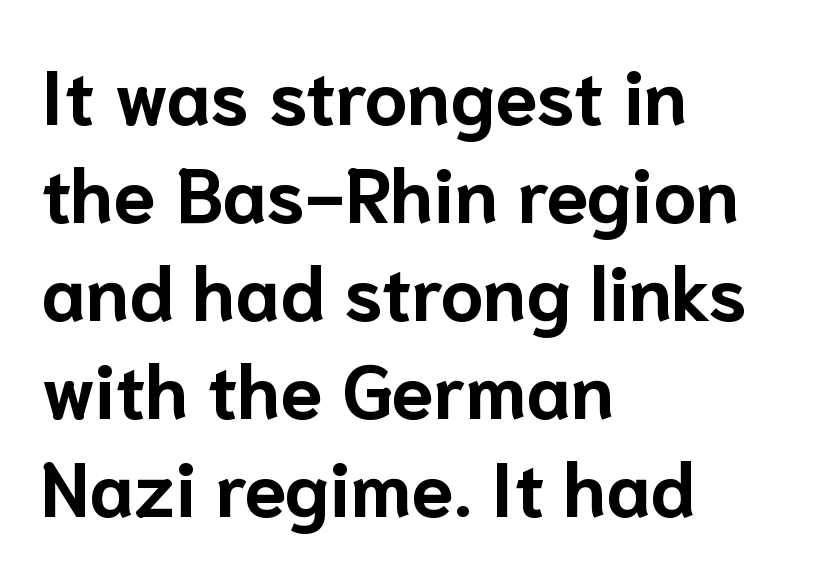
The image shows 76 px bold sans-serif type, upright; set left-aligned, normal line spacing (1.29x), normal letter spacing, not underlined; low stroke contrast and a medium x-height.
